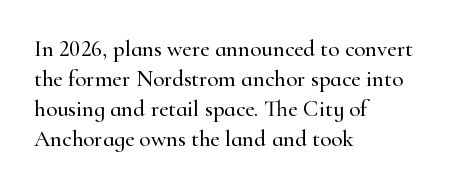
{"italic": "no", "underline": "no", "align": "left", "line_spacing": "normal", "line_spacing_ratio": 1.31, "letter_spacing": "normal", "letter_spacing_em": 0.0, "glyph_px": 23}
